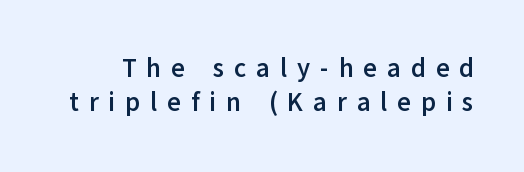
The image shows 26 px bold type, upright; set normal line spacing (1.32x), unusually wide letter spacing (+0.38 em), not underlined.
